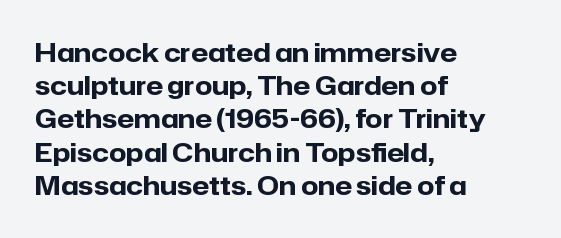
The image shows 25 px bold type, upright; set left-aligned, normal line spacing (1.33x), normal letter spacing, not underlined.
